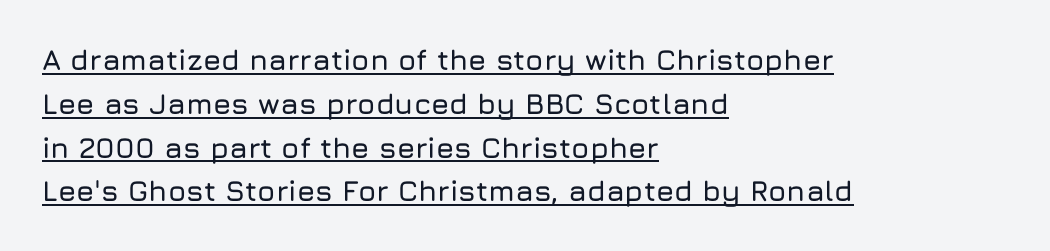
The image shows 29 px sans-serif type, upright; set left-aligned, normal line spacing (1.51x), normal letter spacing, underlined; low stroke contrast and a medium x-height.
